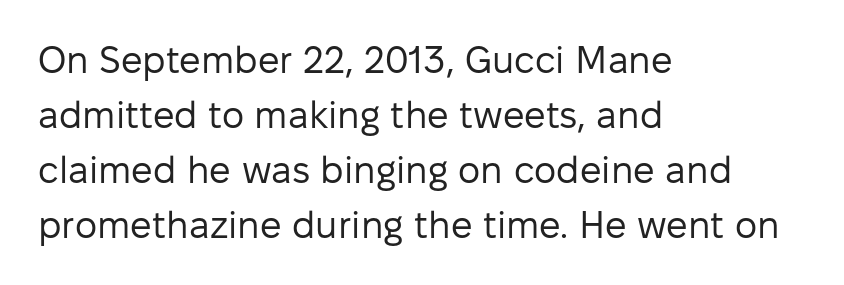
The image shows 38 px regular-weight sans-serif type, upright; set left-aligned, normal line spacing (1.45x), normal letter spacing, not underlined; low stroke contrast and a medium x-height.
